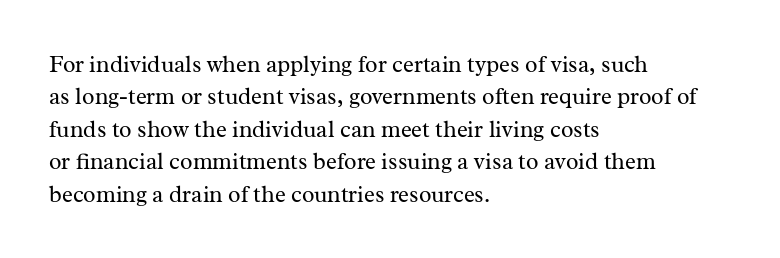
The image shows 23 px text type, upright; set left-aligned, normal line spacing (1.41x), normal letter spacing, not underlined.
